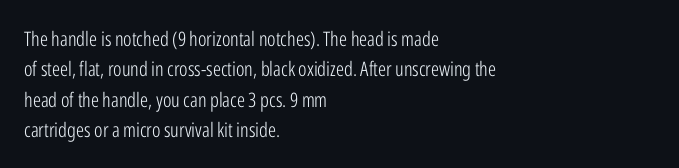
The typesetting does not lean heavy: it is not bold. Words appear dense and cohesive because spacing is normal. Every character sits straight up, as roman type does. What's the leading like? Ordinary, nothing unusual. Glance below the letters and you will spot only blank space.
